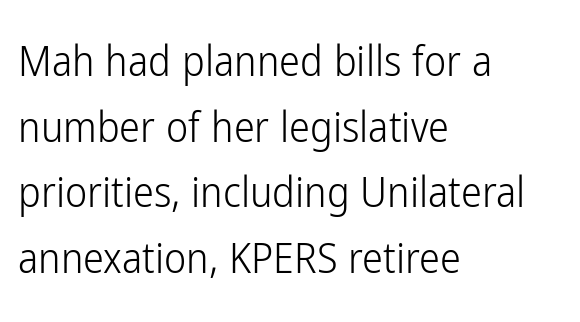
{"serif": "no", "italic": "no", "bold": "no", "weight": "light", "width": "condensed", "stroke_contrast": "low", "x_height": "medium", "monospaced": "no", "underline": "no", "align": "left", "line_spacing": "normal", "line_spacing_ratio": 1.56, "letter_spacing": "normal", "letter_spacing_em": 0.0, "glyph_px": 42}
